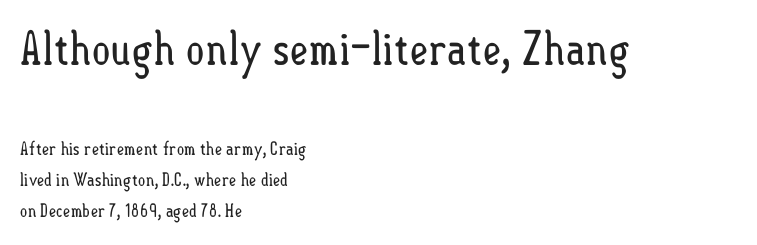
The letterforms sit shoulder to shoulder at normal distance. Is this a heavy cut? Hardly; it is regular or lighter. Does the lettering tilt? It doesn't — this is upright. These lines are rendered in a variable-pitch font.
